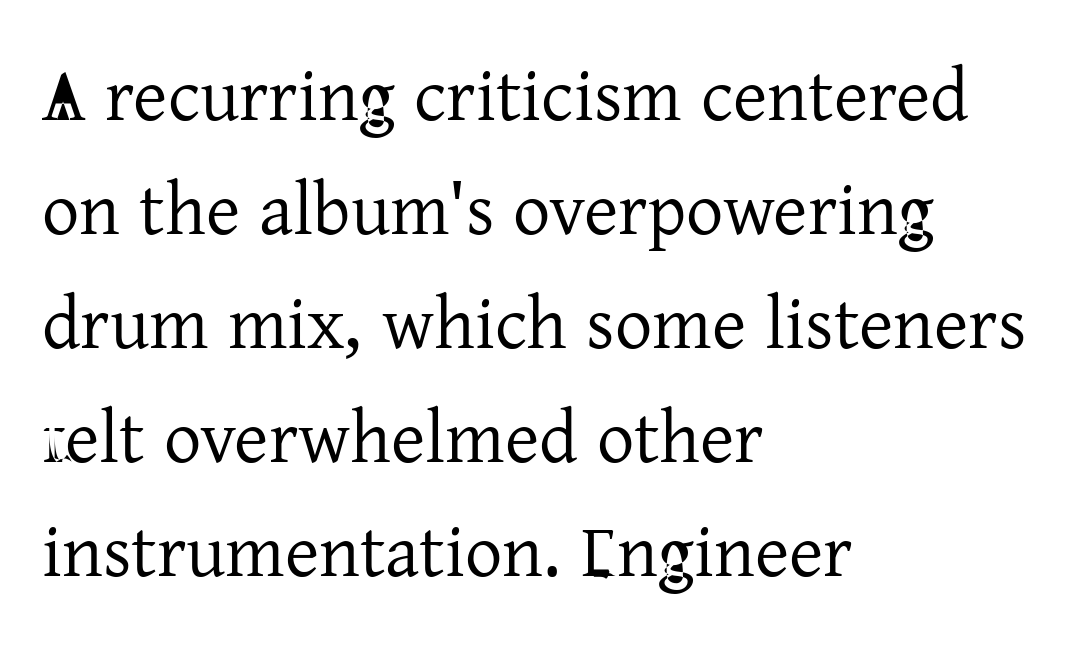
Q: Is the text bold? A: No.
Q: Is the text italic (slanted)? A: No, it is upright.
Q: Is the typeface a serif or a sans-serif typeface? A: Serif.
Q: Is the text underlined? A: No.
Q: How is the paragraph aligned? A: Left-aligned.
Q: Is the spacing between letters normal or unusually wide? A: Normal.
Q: Is the spacing between lines tight, normal or loose? A: Normal.
Q: Width (condensed, normal, or wide)? A: Normal.
Q: Stroke contrast? A: Low.
Q: x-height? A: Medium.
Q: Monospaced? A: No.
